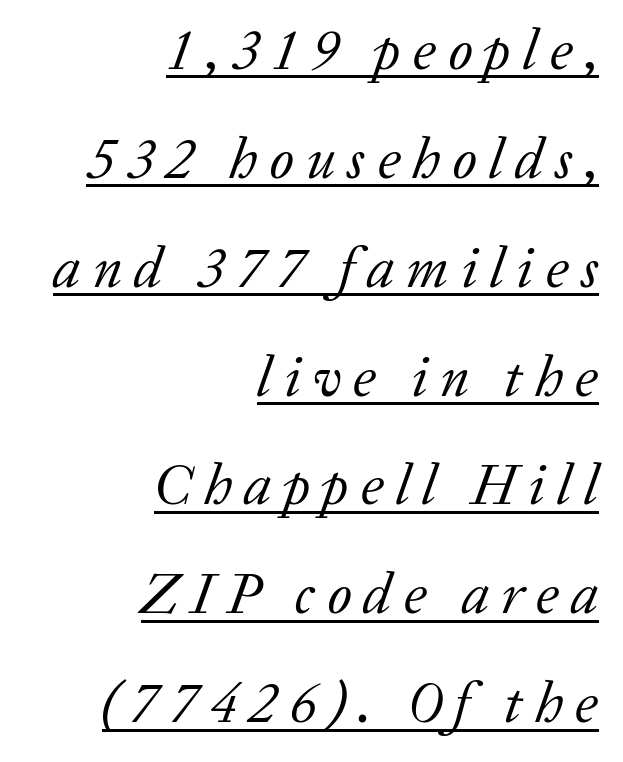
Q: Is the text bold? A: No.
Q: Is the text italic (slanted)? A: Yes, it leans right by about 20 degrees.
Q: Is the typeface a serif or a sans-serif typeface? A: Serif.
Q: Is the text underlined? A: Yes.
Q: How is the paragraph aligned? A: Right-aligned.
Q: Is the spacing between letters normal or unusually wide? A: Unusually wide.
Q: Is the spacing between lines tight, normal or loose? A: Loose.
Q: Width (condensed, normal, or wide)? A: Normal.
Q: Stroke contrast? A: Low.
Q: x-height? A: Medium.
Q: Monospaced? A: No.
